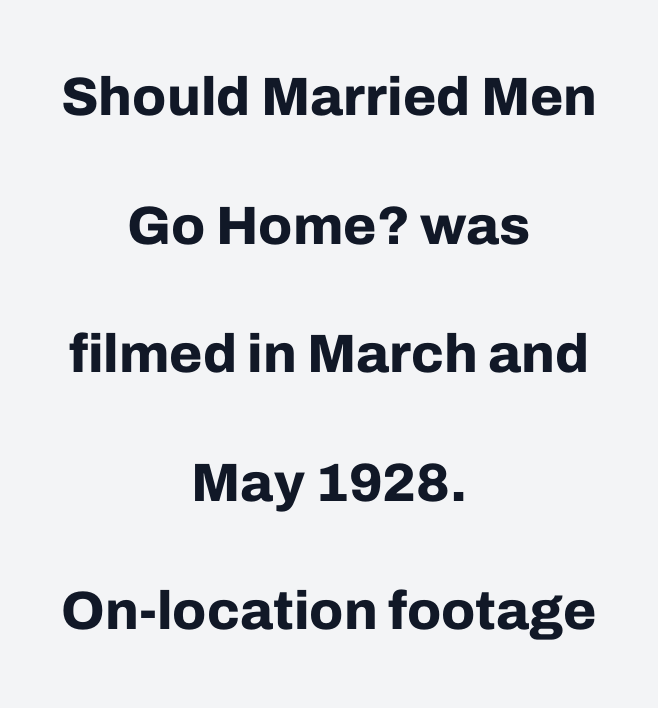
The image shows 54 px bold sans-serif type, upright; set centered, loose line spacing (2.38x), normal letter spacing, not underlined; low stroke contrast and a medium x-height.
